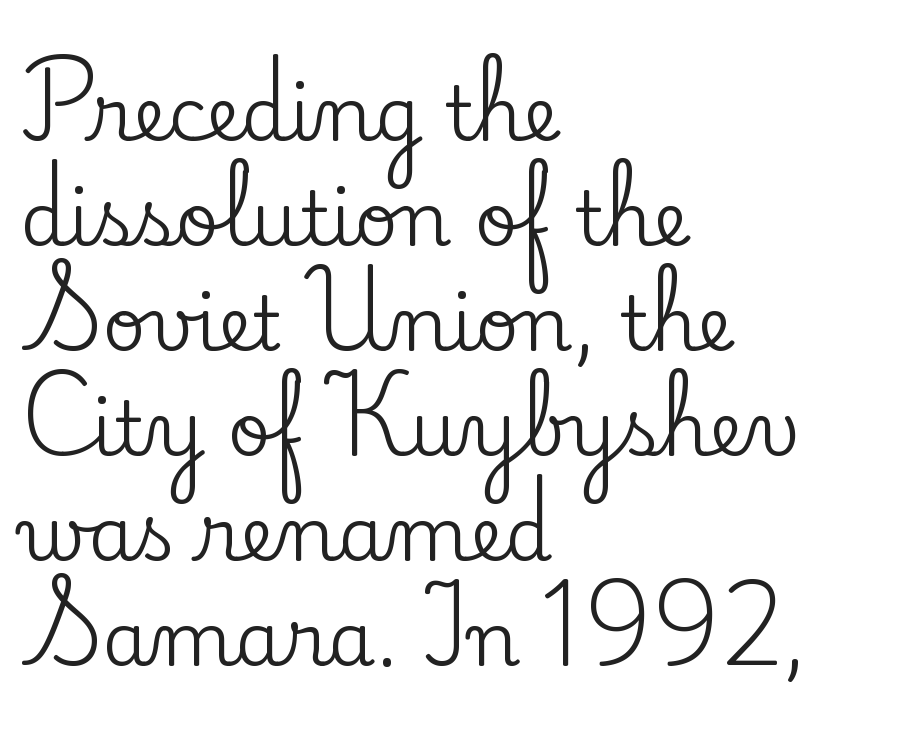
{"serif": "yes", "italic": "no", "width": "normal", "stroke_contrast": "low", "x_height": "small", "monospaced": "no", "underline": "no", "align": "left", "line_spacing": "normal", "line_spacing_ratio": 1.4, "letter_spacing": "normal", "letter_spacing_em": 0.0, "glyph_px": 75}
